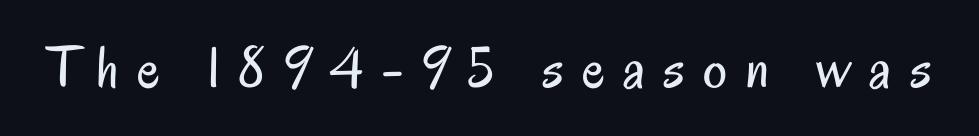
Q: Is the text bold? A: No.
Q: Is the text italic (slanted)? A: No, it is upright.
Q: Is the typeface a serif or a sans-serif typeface? A: Sans-serif.
Q: Is the text underlined? A: No.
Q: Is the spacing between letters normal or unusually wide? A: Unusually wide.
Q: Width (condensed, normal, or wide)? A: Condensed.
Q: Stroke contrast? A: Low.
Q: x-height? A: Small.
Q: Monospaced? A: No.
